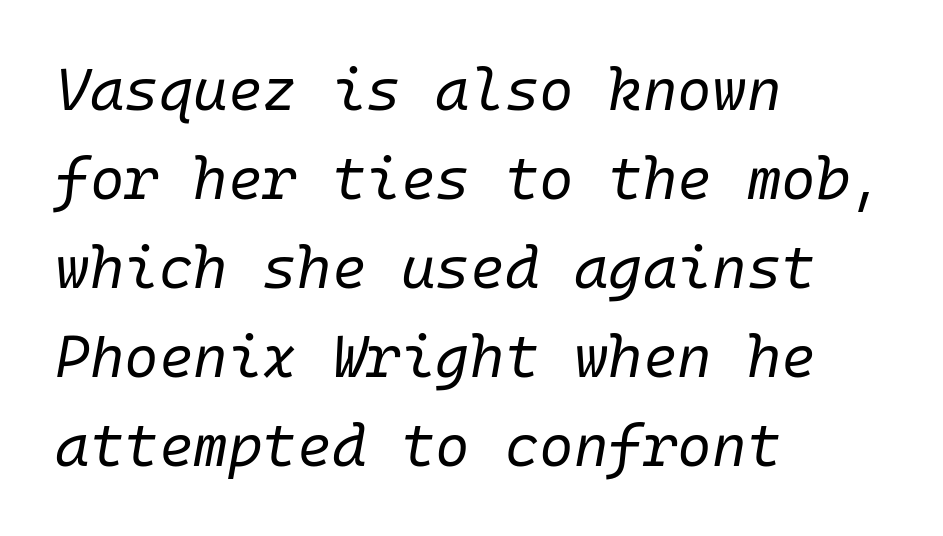
Letters rest on an invisible, unmarked baseline. Nothing heavy about these letters — not bold at all. Line beginnings align vertically; line endings do not. This sample uses plain, unmodified letter spacing. Evenly set lines give the paragraph a standard silhouette. Looking at the ascenders, they clearly lean.
